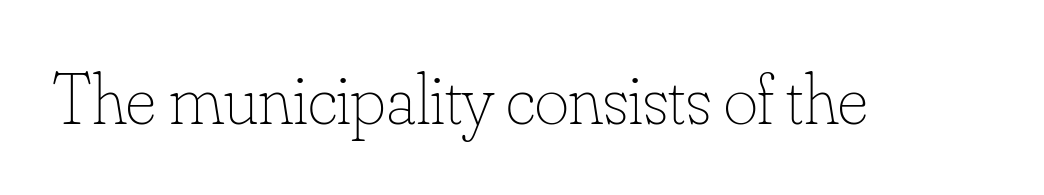
Designer's note — italics off, roman on. Observe the ordinary spacing: letters are neighbours, not strangers. Think of a printed novel: that variable character pitch is what you see here. The gap between lines stays unmarked. The font is comparable to plain body text, perhaps lighter.
